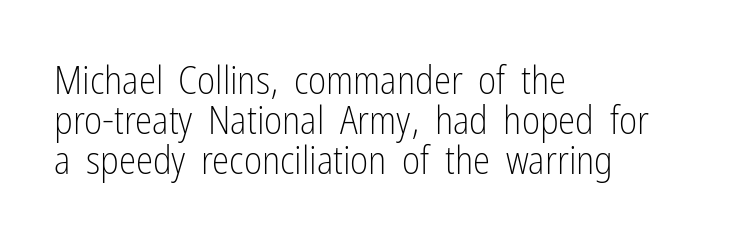
The image shows 39 px light, condensed sans-serif type, upright; set left-aligned, tight line spacing (1.02x), normal letter spacing, not underlined; low stroke contrast and a medium x-height.
